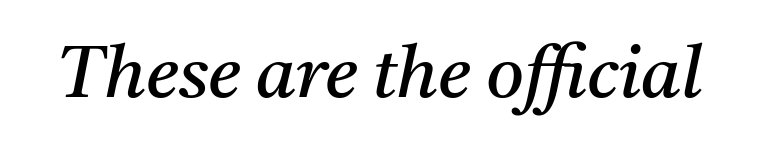
The image shows 73 px regular-weight serif type, italic (leaning right); set normal letter spacing, not underlined; medium stroke contrast and a medium x-height.
